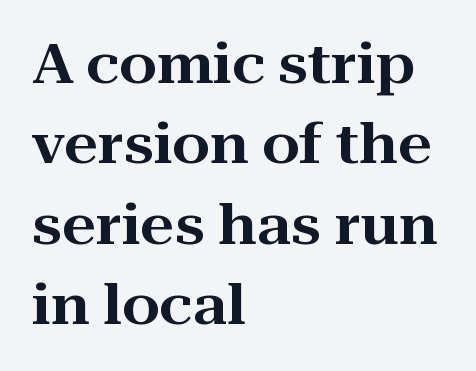
The image shows 54 px wide serif type, upright; set left-aligned, normal line spacing (1.49x), normal letter spacing, not underlined; high stroke contrast and a medium x-height.
